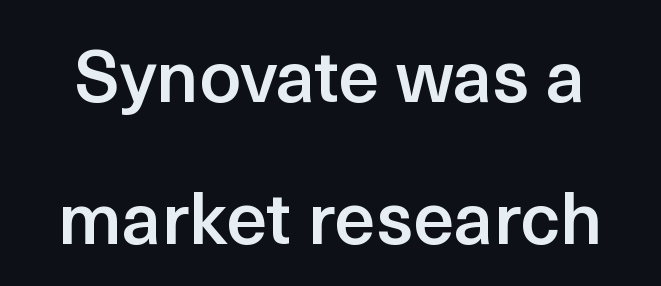
{"serif": "no", "italic": "no", "bold": "semi", "weight": "semibold", "width": "normal", "x_height": "medium", "monospaced": "no", "underline": "no", "line_spacing": "loose", "line_spacing_ratio": 1.95, "letter_spacing": "normal", "letter_spacing_em": 0.0, "glyph_px": 73}
